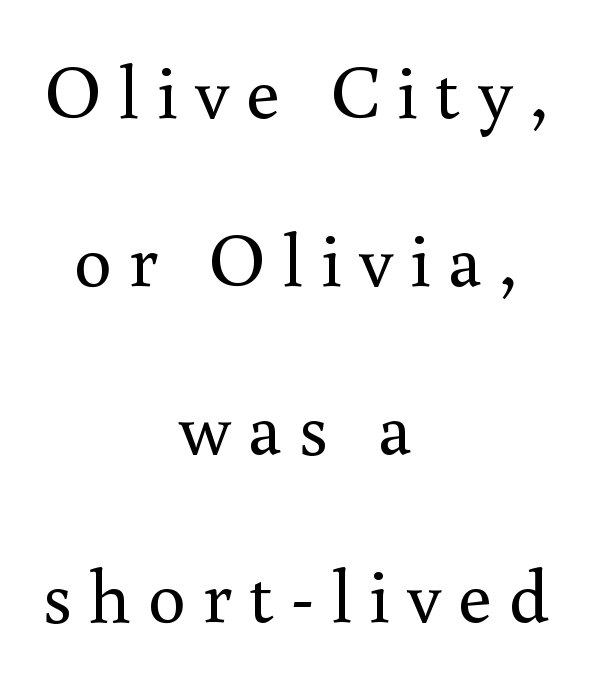
{"serif": "yes", "italic": "no", "bold": "no", "weight": "regular", "width": "normal", "stroke_contrast": "medium", "x_height": "small", "monospaced": "no", "underline": "no", "align": "center", "line_spacing": "loose", "line_spacing_ratio": 2.21, "letter_spacing": "wide", "letter_spacing_em": 0.22, "glyph_px": 76}
